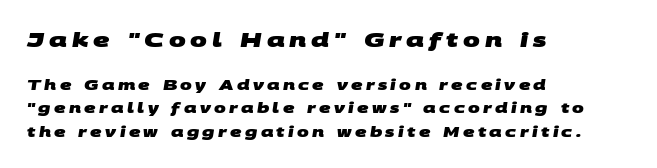
{"bold": "yes", "underline": "no", "align": "left", "line_spacing": "normal", "line_spacing_ratio": 1.66, "letter_spacing": "wide", "letter_spacing_em": 0.24, "larger_block": "first", "size_ratio": 1.43, "glyph_px": 20}
